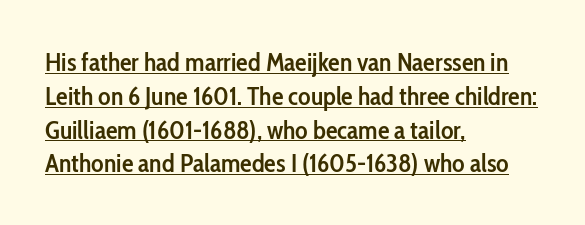
The image shows 26 px text type, upright; set left-aligned, normal line spacing (1.3x), normal letter spacing, underlined.
